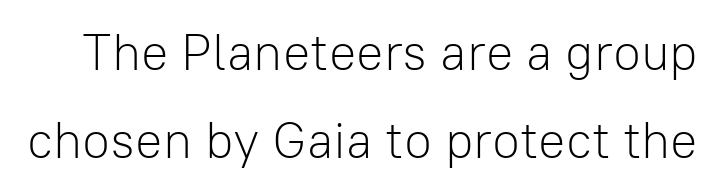
The image shows 51 px light sans-serif type, upright; set line spacing 1.72x, normal letter spacing, not underlined; low stroke contrast and a medium x-height.
